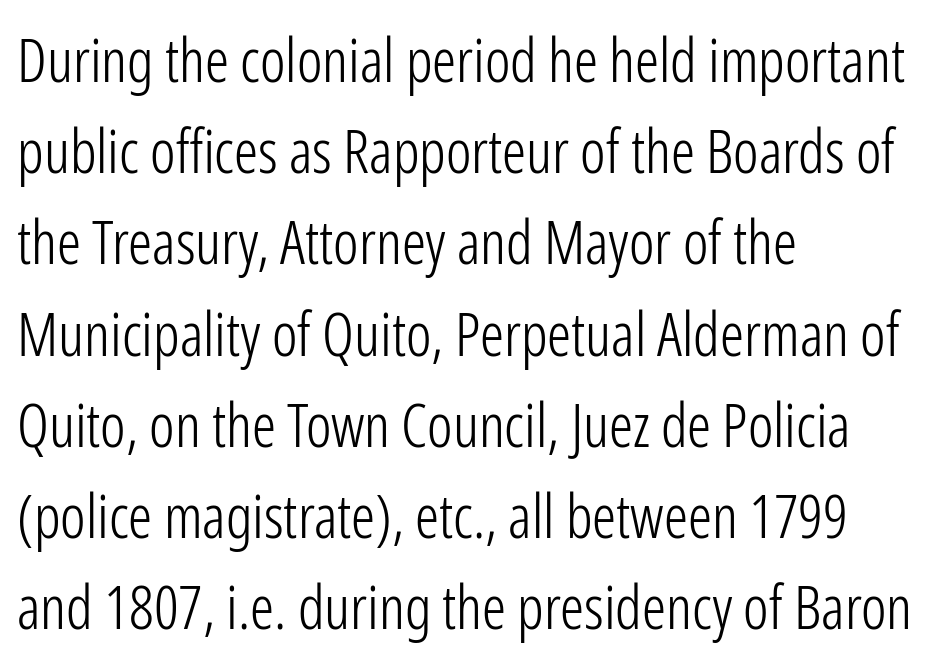
{"serif": "no", "italic": "no", "bold": "no", "weight": "light", "width": "condensed", "stroke_contrast": "low", "x_height": "medium", "monospaced": "no", "underline": "no", "align": "left", "line_spacing": "normal", "line_spacing_ratio": 1.52, "letter_spacing": "normal", "letter_spacing_em": 0.0, "glyph_px": 60}
